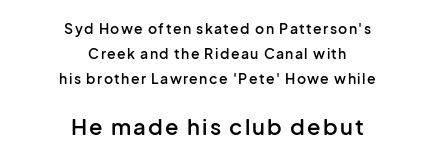
Its strokes are somewhat broadened, the hallmark of semibold type. Horizontal alignment here is central, giving a formal, balanced look. The glyphs are unaccompanied by any horizontal stroke below them. It's the straight-up-and-down kind of type.
